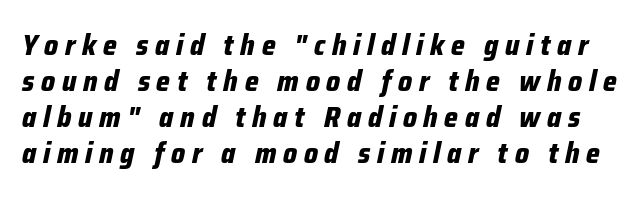
Q: Is the text bold? A: Yes.
Q: Is the text italic (slanted)? A: Yes, it leans right by about 12 degrees.
Q: Is the text underlined? A: No.
Q: Is the spacing between letters normal or unusually wide? A: Unusually wide.
Q: Width (condensed, normal, or wide)? A: Condensed.
Q: Stroke contrast? A: Low.
Q: x-height? A: Medium.
Q: Monospaced? A: No.
